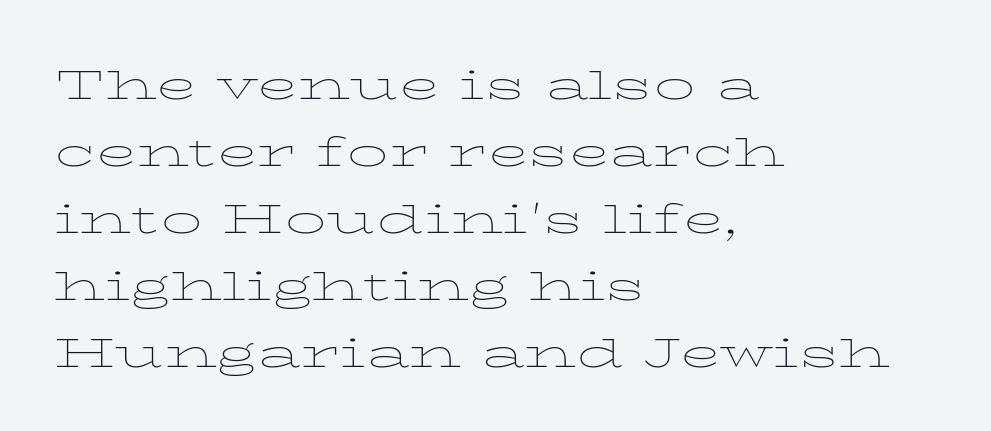
Is this a fixed-width face? No — the glyphs have proportional, varying widths. Horizontal alignment here is leftward, the default for most running prose. This sample uses plain, unmodified letter spacing. Ordinary non-slanted type is in use.
